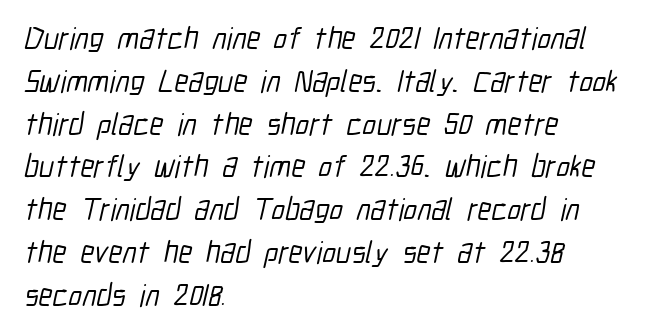
The image shows 31 px condensed sans-serif type; set left-aligned, normal line spacing (1.38x), normal letter spacing, not underlined; low stroke contrast and a medium x-height.
